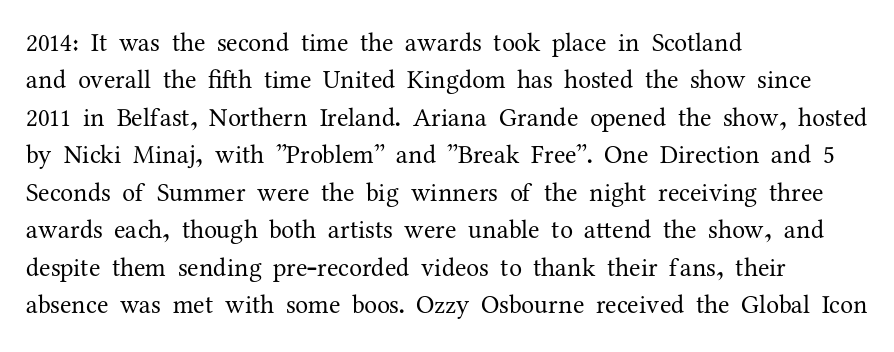
The image shows 26 px text type, upright; set left-aligned, normal line spacing (1.44x), normal letter spacing, not underlined.
